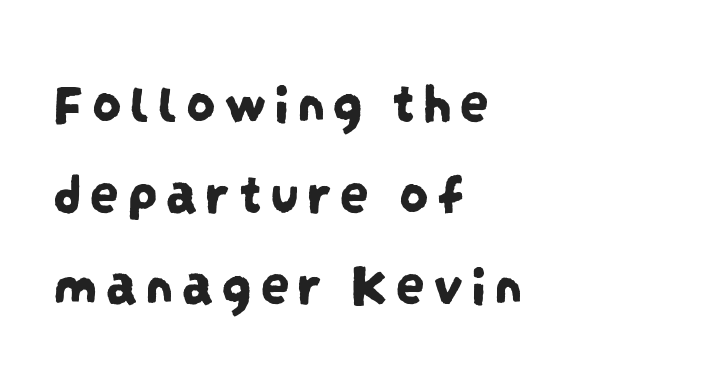
A student would call this left alignment; a typographer would say flush left, rag right. Look at the bottom of the vertical strokes: they stop flat, with no serifs. Regarding leading, the lines here are spaced in the standard way. The strip under each line holds only bare page. Looks like regular typesetting: each glyph gets only the width it needs.
